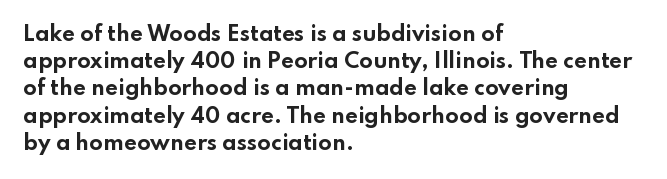
The image shows 20 px bold type, upright; set left-aligned, normal line spacing (1.36x), normal letter spacing, not underlined.
